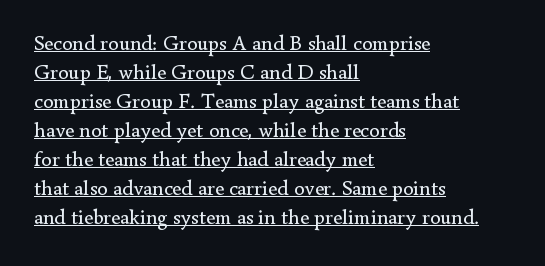
Is the block centered? No — it sits flush against the left margin. Descenders here cross a horizontal rule under the line. Caption: standard tracking, unaltered. Italic: no, the glyphs are upright roman.
